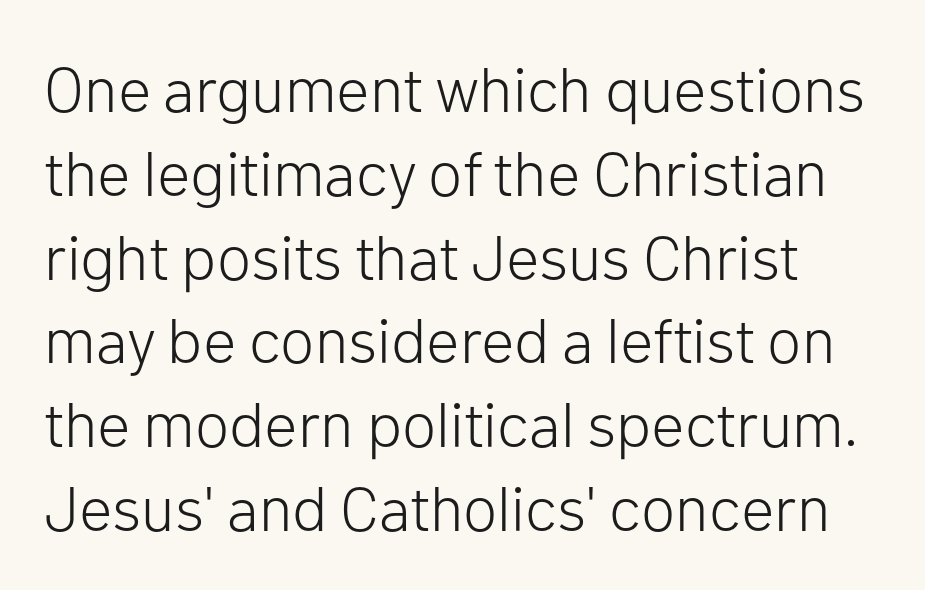
The text was rendered using a sans face with plain stroke endings. Does the lettering tilt? It doesn't — this is upright. Quick note: interline space is typical. Weight class: somewhere from thin through regular. Compared with typical body copy, the letter spacing here is the same.
